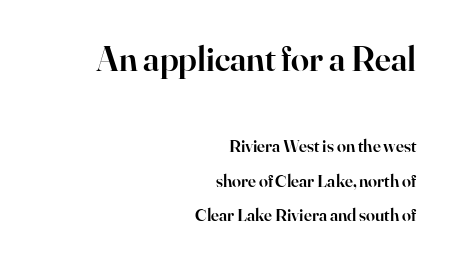
Q: Is the text bold? A: Semi-bold.
Q: Is the text italic (slanted)? A: No, it is upright.
Q: Is the typeface a serif or a sans-serif typeface? A: Serif.
Q: Is the text underlined? A: No.
Q: How is the paragraph aligned? A: Right-aligned.
Q: Is the spacing between letters normal or unusually wide? A: Normal.
Q: Is the spacing between lines tight, normal or loose? A: Loose.
Q: Which block of text is set in a larger size, the first (top) or the second (bottom)? A: The first (top) one.
Q: Width (condensed, normal, or wide)? A: Normal.
Q: Stroke contrast? A: High.
Q: x-height? A: Small.
Q: Monospaced? A: No.
